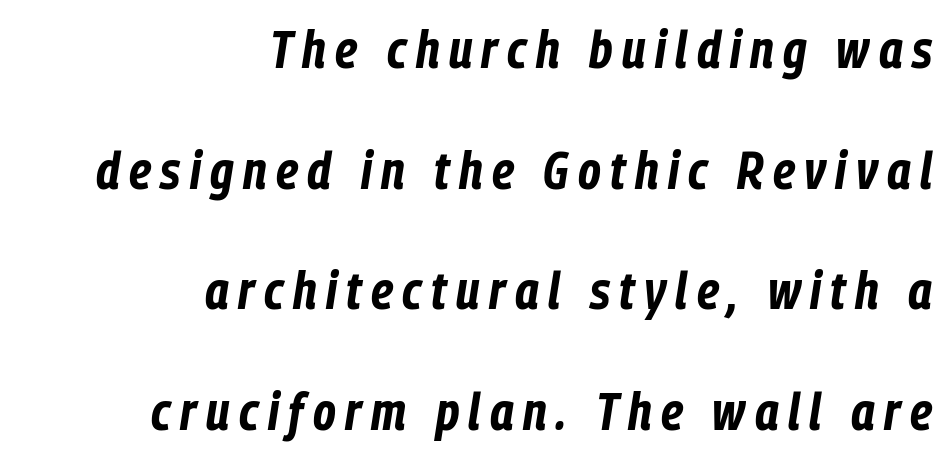
Q: Is the text bold? A: Yes.
Q: Is the text italic (slanted)? A: Yes, it leans right by about 9 degrees.
Q: Is the text underlined? A: No.
Q: How is the paragraph aligned? A: Right-aligned.
Q: Is the spacing between lines tight, normal or loose? A: Loose.
Q: Width (condensed, normal, or wide)? A: Condensed.
Q: Stroke contrast? A: Low.
Q: x-height? A: Medium.
Q: Monospaced? A: No.
